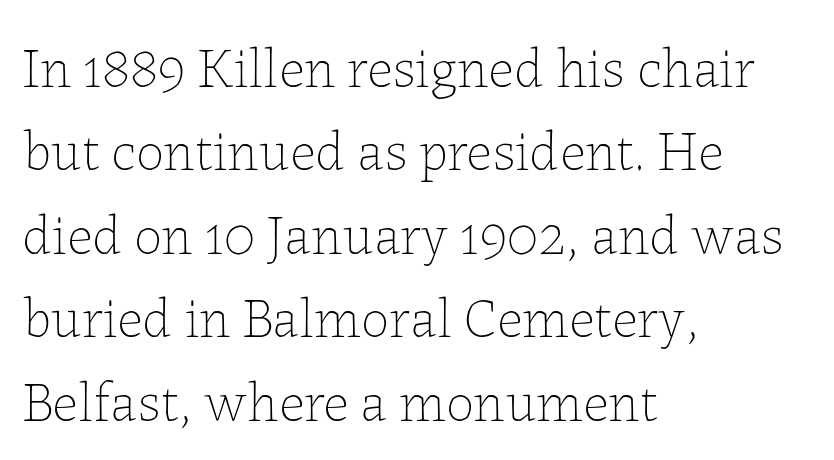
The image shows 56 px thin type, upright; set left-aligned, normal line spacing (1.49x), normal letter spacing, not underlined; low stroke contrast and a medium x-height.
